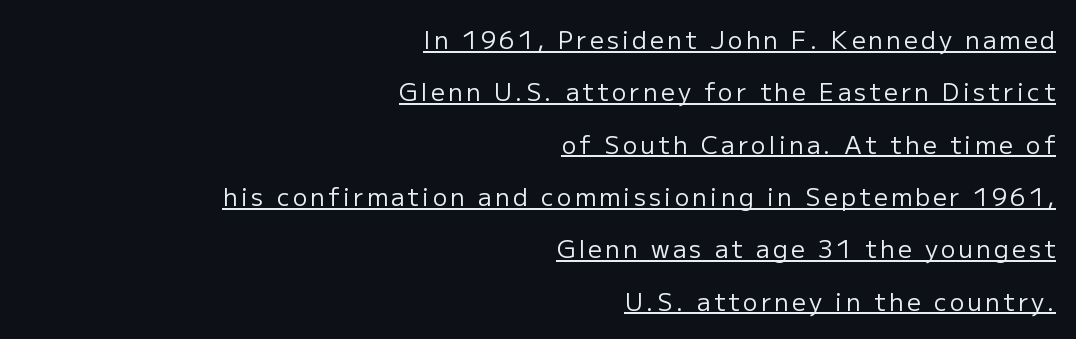
Q: Is the text bold? A: No.
Q: Is the text italic (slanted)? A: No, it is upright.
Q: Is the text underlined? A: Yes.
Q: How is the paragraph aligned? A: Right-aligned.
Q: Is the spacing between lines tight, normal or loose? A: Loose.
